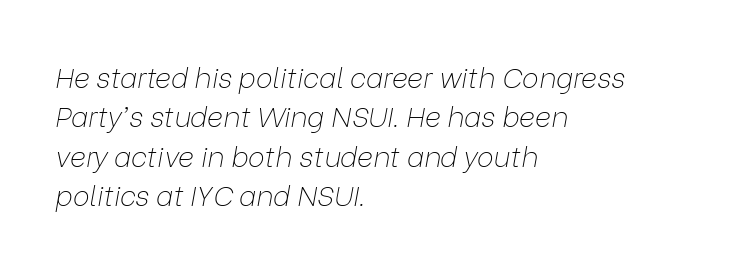
Q: Is the text bold? A: No.
Q: Is the text italic (slanted)? A: Yes, it leans right by about 9 degrees.
Q: Is the text underlined? A: No.
Q: How is the paragraph aligned? A: Left-aligned.
Q: Is the spacing between letters normal or unusually wide? A: Normal.
Q: Is the spacing between lines tight, normal or loose? A: Normal.
Q: Width (condensed, normal, or wide)? A: Normal.
Q: Stroke contrast? A: Low.
Q: x-height? A: Medium.
Q: Monospaced? A: No.
